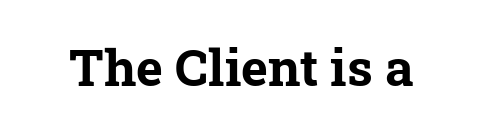
The image shows 51 px bold serif type; set normal letter spacing, not underlined; low stroke contrast and a medium x-height.
